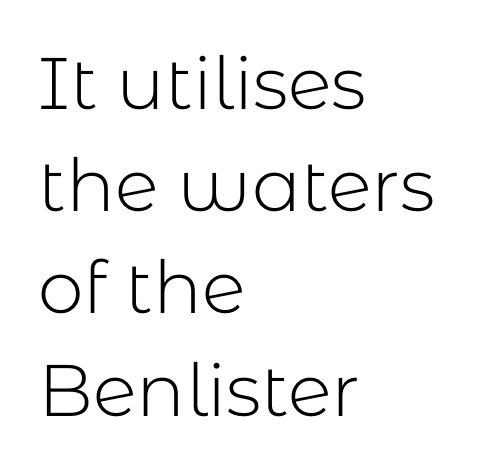
{"serif": "no", "italic": "no", "bold": "no", "weight": "light", "width": "normal", "stroke_contrast": "low", "x_height": "medium", "monospaced": "no", "underline": "no", "align": "left", "line_spacing": "normal", "line_spacing_ratio": 1.4, "letter_spacing": "normal", "letter_spacing_em": 0.0, "glyph_px": 73}
